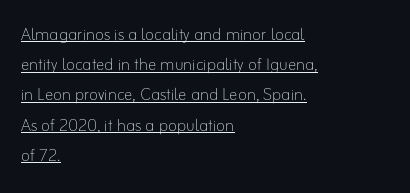
In CSS terms this would be text-align: left. Successive baselines arrive at the customary interval. Tracking value appears to be zero — textbook default spacing. The rendered words wear a rule along their underside. A typesetter would mark this as roman, not italic.
